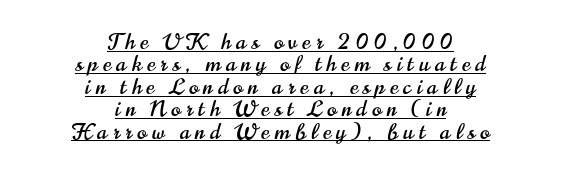
Honestly, the rows look squashed on top of each other. The specimen includes a rule beneath the text block's lines. Where is the straight margin? There isn't one; the lines are centered. Words appear elongated and porous because spacing is wide.
